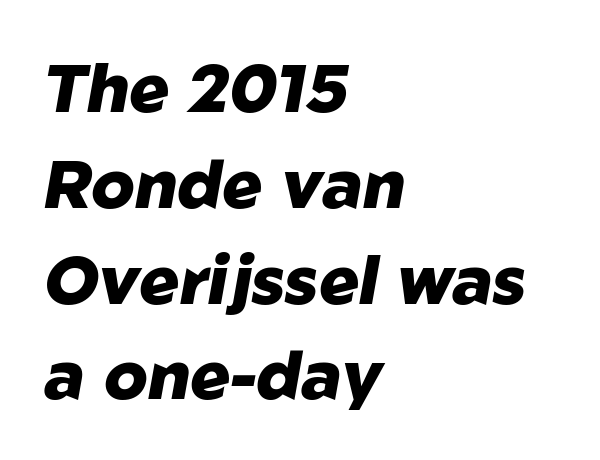
{"italic": "yes", "lean": "right", "slant_degrees": 10, "bold": "yes", "weight": "heavy", "width": "normal", "stroke_contrast": "low", "x_height": "medium", "monospaced": "no", "underline": "no", "align": "left", "line_spacing": "normal", "line_spacing_ratio": 1.43, "letter_spacing": "normal", "letter_spacing_em": 0.0, "glyph_px": 67}
